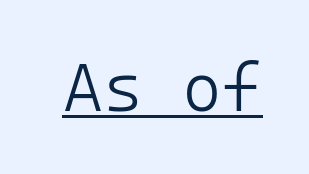
{"serif": "no", "italic": "no", "bold": "no", "weight": "light", "width": "normal", "stroke_contrast": "low", "x_height": "medium", "monospaced": "yes", "underline": "yes", "letter_spacing": "normal", "letter_spacing_em": 0.0, "glyph_px": 68}
